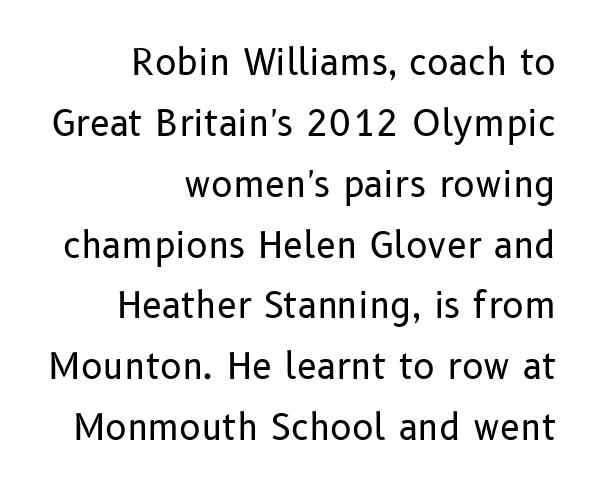
Successive baselines arrive at the customary interval. Visually the block forms a straight wall on the right and a jagged coastline on the left. The specimen reads as upright at a glance. Type style note: lacks serifs. Each row of text sits above clean, open space. These lines keep a tight, regular rhythm from letter to letter.
